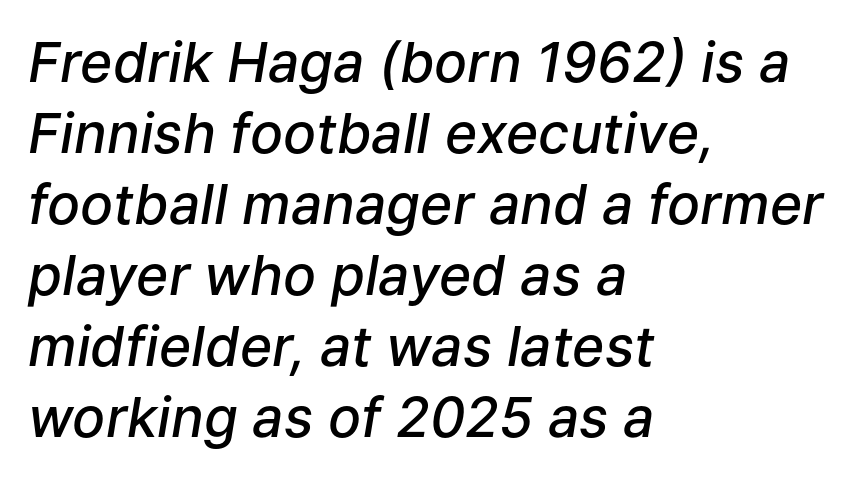
Q: Is the text bold? A: Semi-bold.
Q: Is the text italic (slanted)? A: Yes, it leans right by about 9 degrees.
Q: Is the text underlined? A: No.
Q: How is the paragraph aligned? A: Left-aligned.
Q: Is the spacing between letters normal or unusually wide? A: Normal.
Q: Is the spacing between lines tight, normal or loose? A: Normal.
Q: Width (condensed, normal, or wide)? A: Normal.
Q: Stroke contrast? A: Low.
Q: x-height? A: Medium.
Q: Monospaced? A: No.
